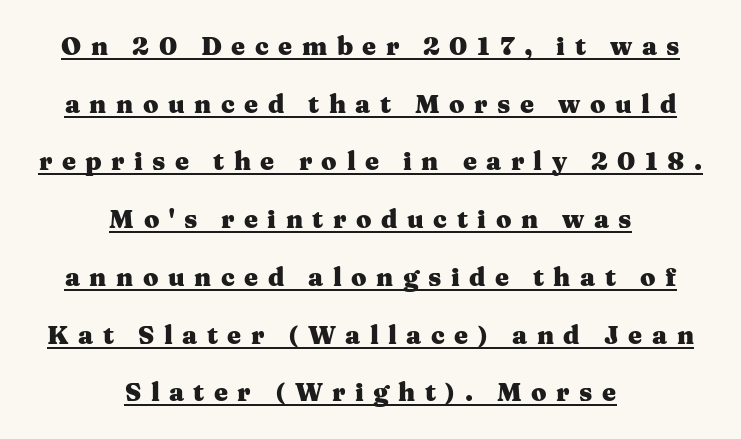
{"italic": "no", "bold": "yes", "underline": "yes", "align": "center", "line_spacing": "loose", "line_spacing_ratio": 2.31, "letter_spacing": "wide", "letter_spacing_em": 0.38, "glyph_px": 25}
